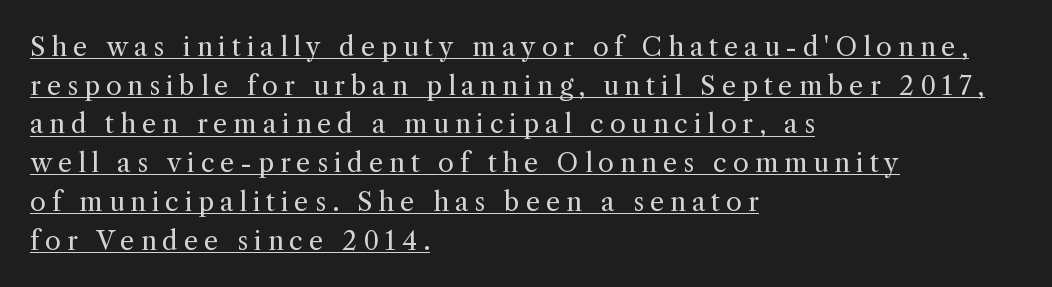
Does the copy run flush right? No — it runs flush left. The words here are underlined. The typography opts for an upright posture over an oblique one. Weight: in the light-to-regular range. Horizontal bands of white between lines are of average thickness.
